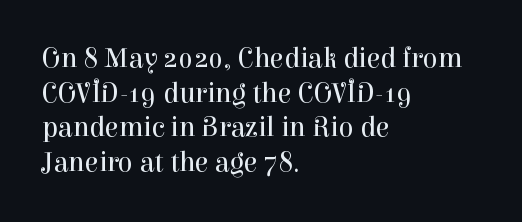
{"serif": "yes", "italic": "no", "bold": "no", "weight": "regular", "width": "normal", "stroke_contrast": "high", "x_height": "medium", "monospaced": "no", "underline": "no", "align": "left", "line_spacing_ratio": 1.24, "letter_spacing": "normal", "letter_spacing_em": 0.0, "glyph_px": 28}
